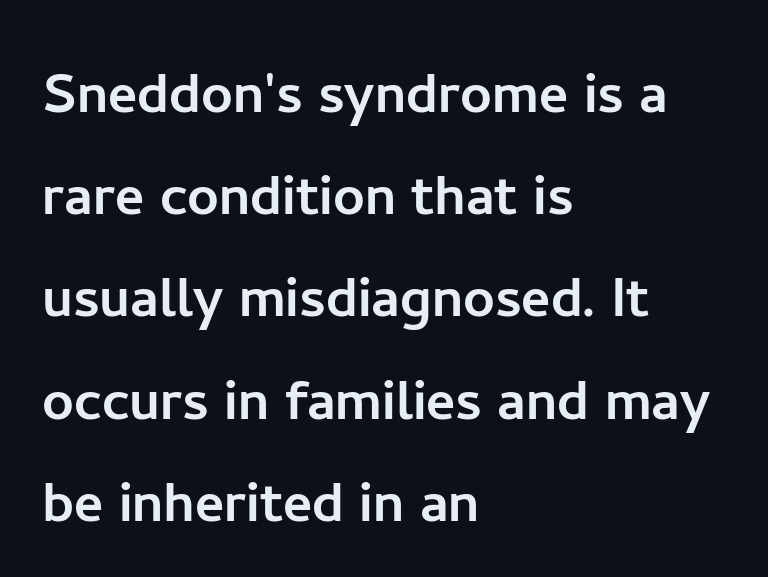
{"serif": "no", "italic": "no", "width": "normal", "stroke_contrast": "low", "x_height": "medium", "monospaced": "no", "underline": "no", "align": "left", "line_spacing": "normal", "line_spacing_ratio": 1.46, "letter_spacing": "normal", "letter_spacing_em": 0.0, "glyph_px": 70}
